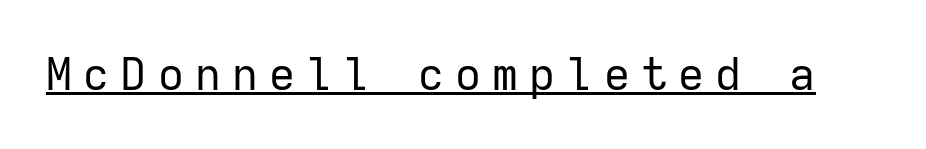
This sample has the even, mechanical cadence of fixed-width lettering. Each line of the rendering has a horizontal stroke beneath the glyphs. Characters remain perfectly vertical along every line. The passage shown has open, widely tracked lettering throughout. The characters display no serif detailing; their extremities are plain. No letter is thick-stroked: the sample isn't bold.
